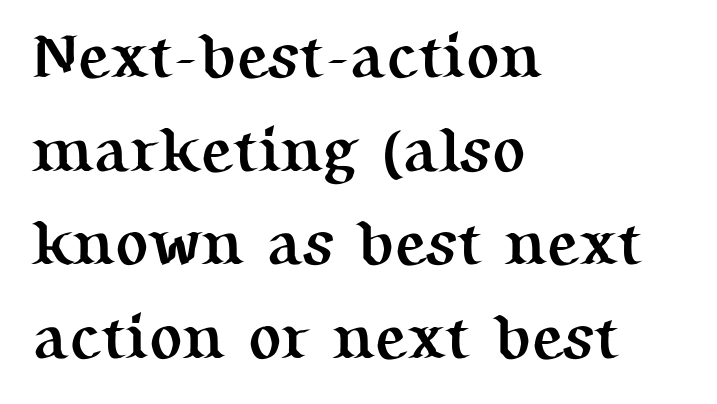
The line texture is even and compact thanks to regular tracking. Typeset ragged right — the left edge is the straight one. Here the designer chose a conventional face with non-uniform glyph widths. Clear beneath every line of the passage.
